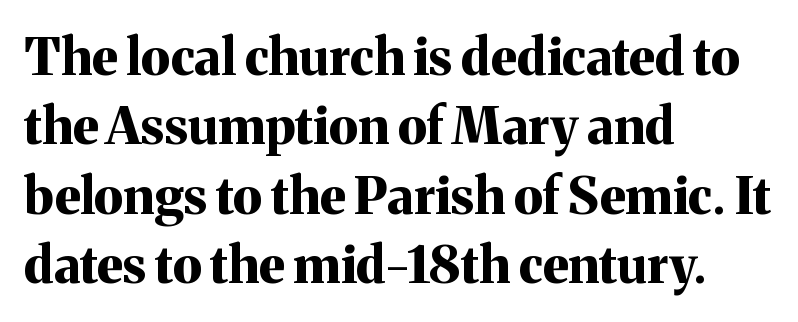
Q: Is the text bold? A: Yes.
Q: Is the text italic (slanted)? A: No, it is upright.
Q: Is the typeface a serif or a sans-serif typeface? A: Serif.
Q: Is the text underlined? A: No.
Q: How is the paragraph aligned? A: Left-aligned.
Q: Is the spacing between letters normal or unusually wide? A: Normal.
Q: Is the spacing between lines tight, normal or loose? A: Normal.
Q: Width (condensed, normal, or wide)? A: Normal.
Q: Stroke contrast? A: Medium.
Q: x-height? A: Medium.
Q: Monospaced? A: No.
